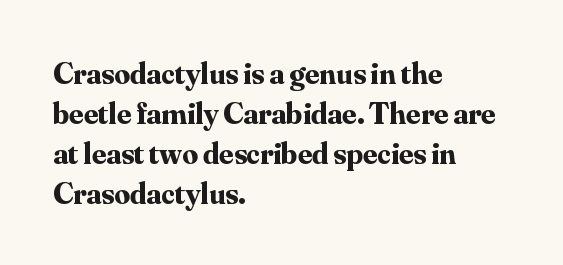
Horizontally, the lines are justified to the leading edge only. These lines sit exactly where default settings would place them. Any mark beneath the type? The region is blank. Emphasis by weight is at full strength: bold. Here the glyphs are tracked normally, forming tight word shapes.
